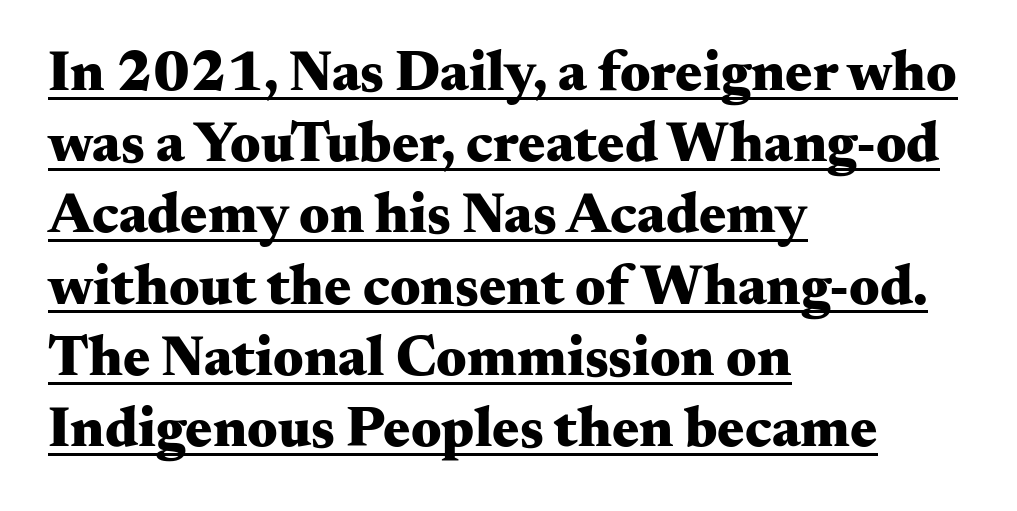
Q: Is the text bold? A: Yes.
Q: Is the text italic (slanted)? A: No, it is upright.
Q: Is the typeface a serif or a sans-serif typeface? A: Serif.
Q: Is the text underlined? A: Yes.
Q: How is the paragraph aligned? A: Left-aligned.
Q: Is the spacing between letters normal or unusually wide? A: Normal.
Q: Is the spacing between lines tight, normal or loose? A: Normal.
Q: Width (condensed, normal, or wide)? A: Wide.
Q: Stroke contrast? A: Medium.
Q: x-height? A: Small.
Q: Monospaced? A: No.
